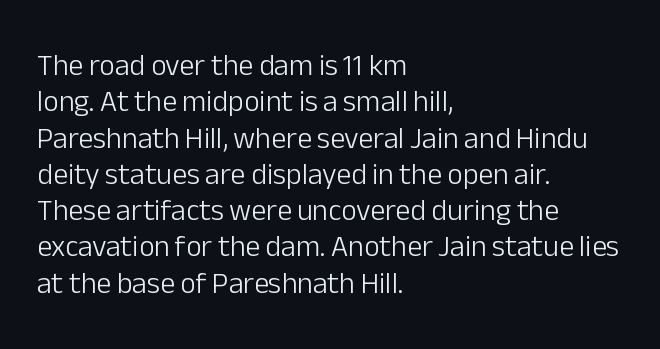
The font family rendered here belongs to the sans-serif group. Rule under the text: the space is simply empty. Think of a printed novel: that variable character pitch is what you see here. Is the block centered? No — it sits flush against the left margin. Compared with typical body copy, the letter spacing here is the same.
